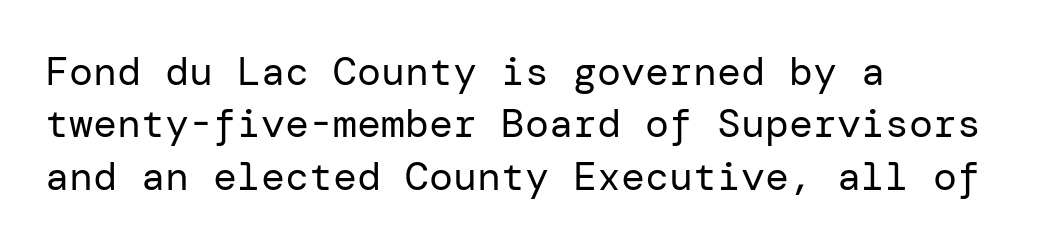
{"serif": "no", "italic": "no", "bold": "no", "weight": "regular", "width": "normal", "stroke_contrast": "low", "x_height": "medium", "underline": "no", "align": "left", "line_spacing": "normal", "line_spacing_ratio": 1.31, "letter_spacing": "normal", "letter_spacing_em": 0.0, "glyph_px": 40}
